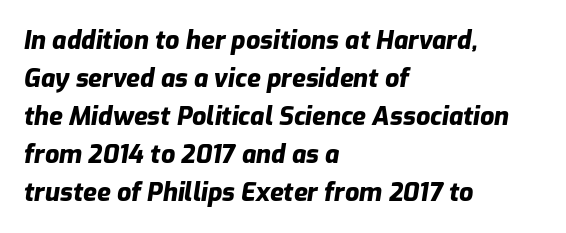
The image shows 25 px bold type, italic (leaning right); set left-aligned, normal line spacing (1.52x), normal letter spacing, not underlined.
